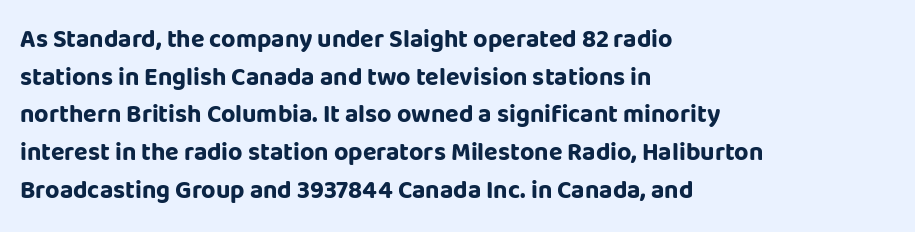
The image shows 25 px bold type, upright; set left-aligned, normal line spacing (1.51x), normal letter spacing, not underlined.
